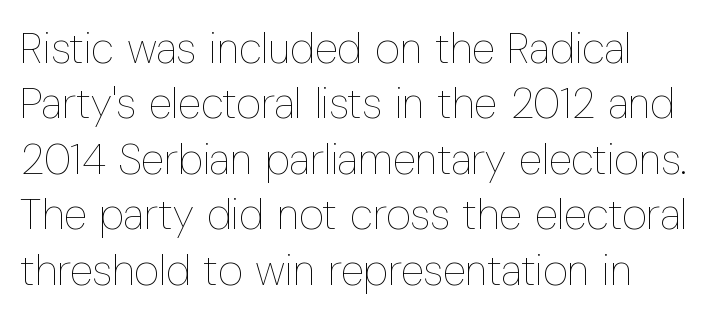
Q: Is the text bold? A: No.
Q: Is the text italic (slanted)? A: No, it is upright.
Q: Is the text underlined? A: No.
Q: How is the paragraph aligned? A: Left-aligned.
Q: Is the spacing between letters normal or unusually wide? A: Normal.
Q: Is the spacing between lines tight, normal or loose? A: Normal.
Q: Width (condensed, normal, or wide)? A: Condensed.
Q: Stroke contrast? A: Low.
Q: x-height? A: Medium.
Q: Monospaced? A: No.
